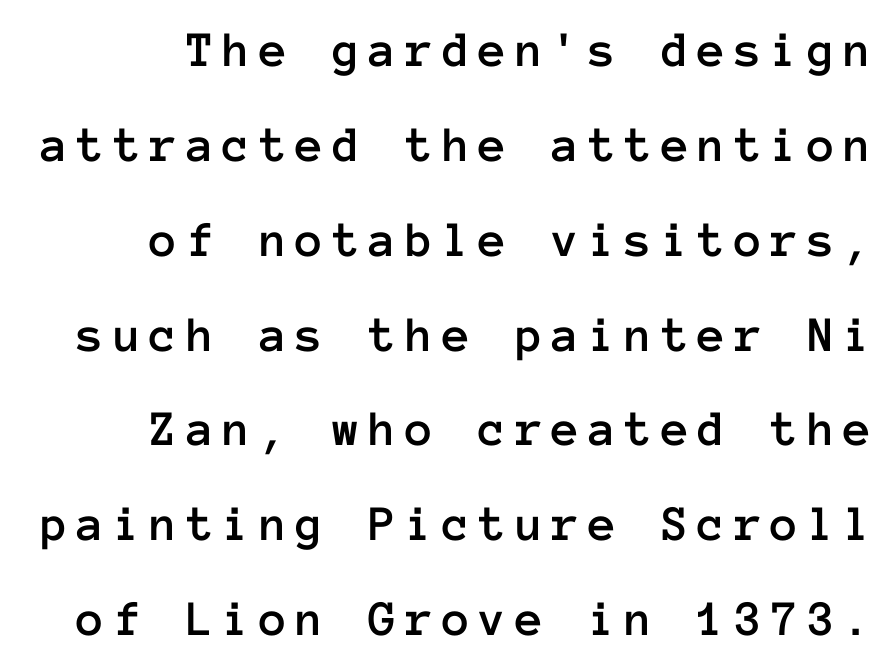
{"italic": "no", "width": "normal", "stroke_contrast": "low", "x_height": "medium", "monospaced": "yes", "underline": "no", "line_spacing_ratio": 1.86, "glyph_px": 51}
